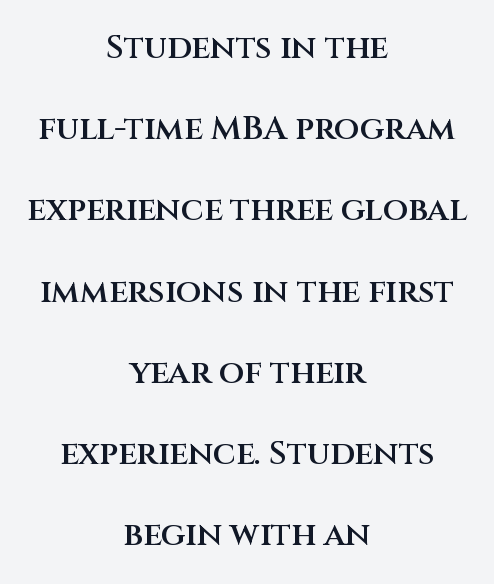
The image shows 33 px semibold sans-serif type, upright; set centered, loose line spacing (2.46x), normal letter spacing, not underlined; medium stroke contrast and a large x-height.
